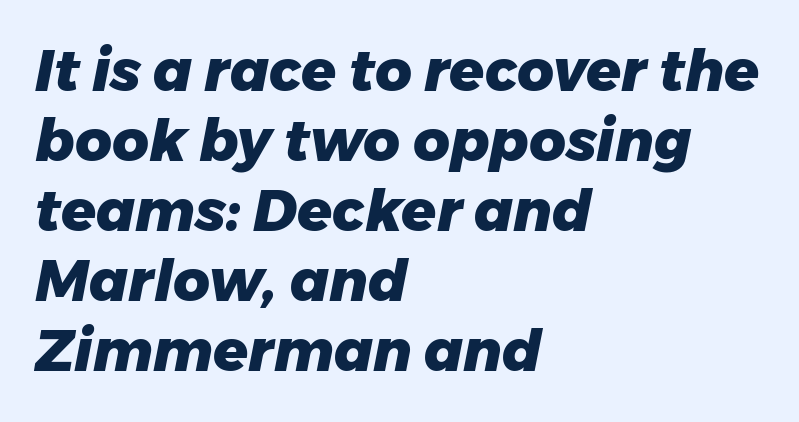
Tracking value appears to be zero — textbook default spacing. Underlining? Definitely not there. Heft: maximum for text — a bold. Line starts are locked; line ends wander.
